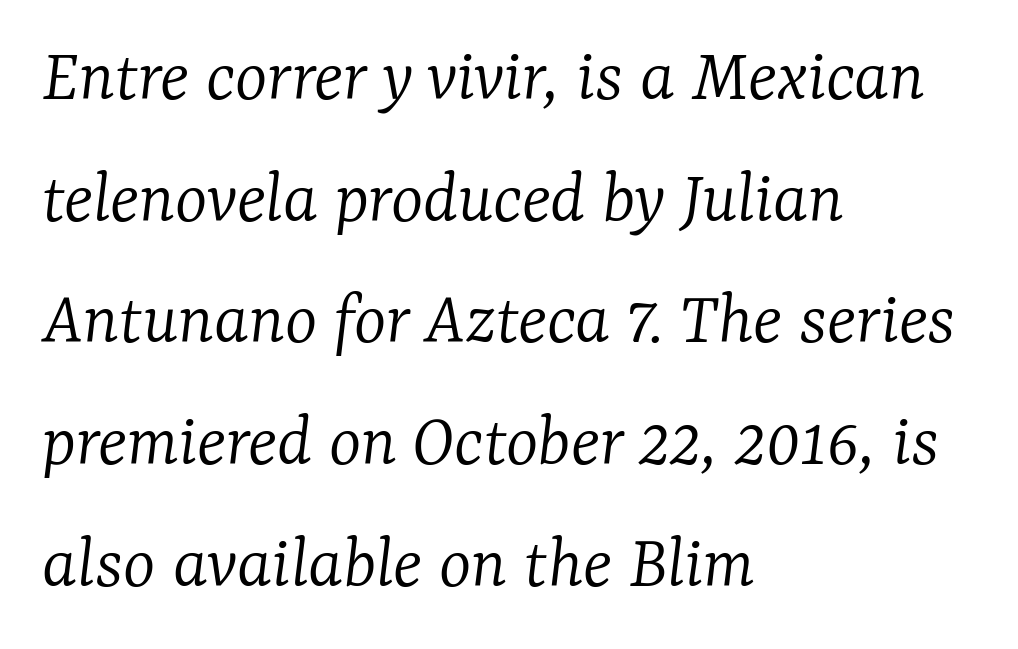
Character widths vary here, with narrow letters taking less room than wide ones. Summary of vertical rhythm: regular, with standard interline spacing. Letters have the restrained weight of plain body copy at most. Here the glyphs are tracked normally, forming tight word shapes.
